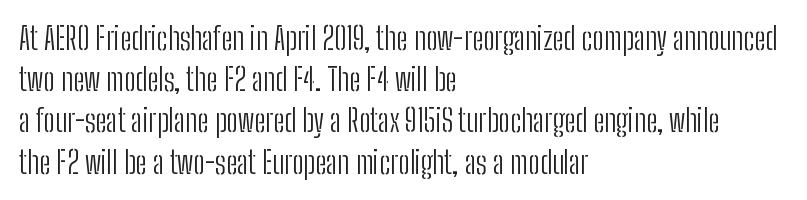
Caption: face not bold, strokes unweighted. In terms of letterform style, serifs are entirely absent. You could call the tracking neutral — neither tight nor loose. Do the characters align in a grid? No, the font is proportional. The specimen reads as upright at a glance. In CSS terms this would be text-align: left.
